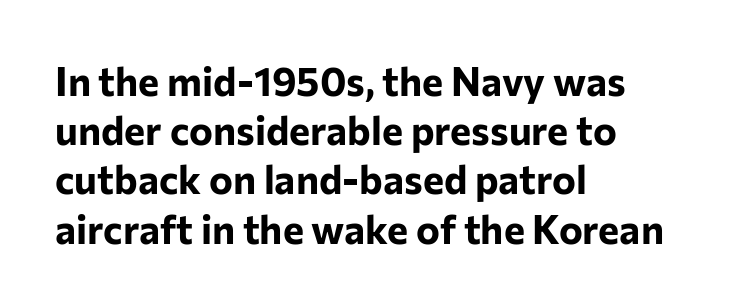
The image shows 40 px bold sans-serif type, upright; set left-aligned, line spacing 1.23x, normal letter spacing, not underlined; low stroke contrast and a medium x-height.
